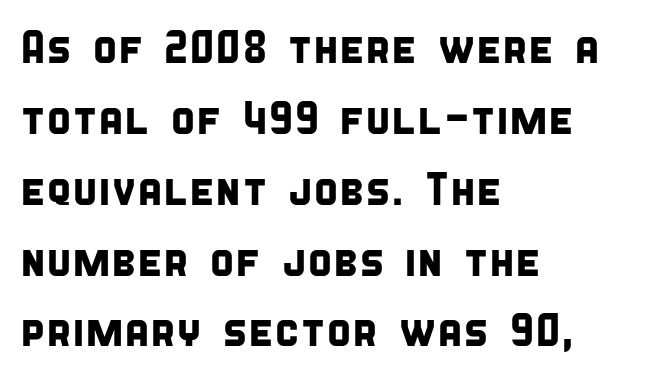
{"serif": "no", "width": "condensed", "stroke_contrast": "low", "x_height": "large", "monospaced": "no", "underline": "no", "align": "left", "line_spacing": "normal", "line_spacing_ratio": 1.54, "letter_spacing": "normal", "letter_spacing_em": 0.0, "glyph_px": 46}
